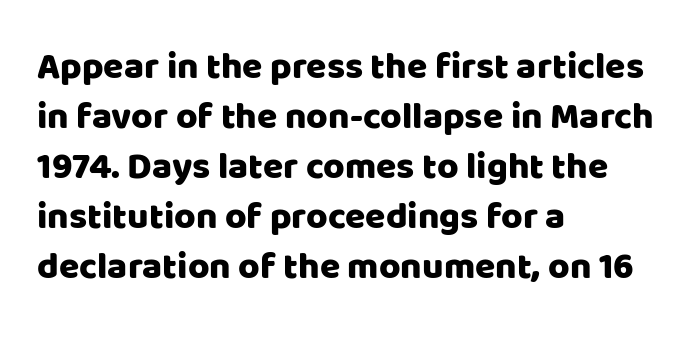
Q: Is the text italic (slanted)? A: No, it is upright.
Q: Is the typeface a serif or a sans-serif typeface? A: Sans-serif.
Q: Is the text underlined? A: No.
Q: How is the paragraph aligned? A: Left-aligned.
Q: Is the spacing between letters normal or unusually wide? A: Normal.
Q: Is the spacing between lines tight, normal or loose? A: Normal.
Q: Width (condensed, normal, or wide)? A: Normal.
Q: Stroke contrast? A: Low.
Q: x-height? A: Large.
Q: Monospaced? A: No.
